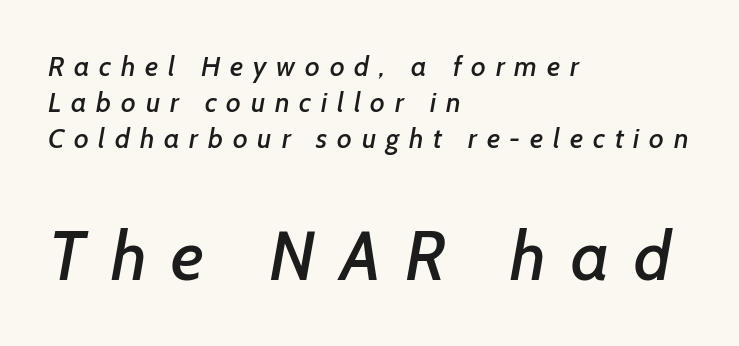
The line-height multiplier appears to be the usual default. No feet cap the strokes, marking this as sans-serif type. The gap between lines stays unmarked. Short note: letters widely spaced.
